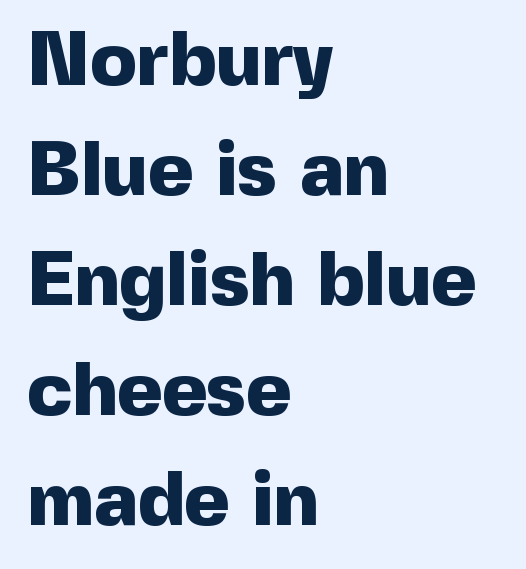
The passage shown is typed in a proportional face where columns would drift. This is roman type, the default non-slanted kind. The typeface chosen for these lines omits serifs. What's the leading like? Ordinary, nothing unusual. Every letter is thick-stroked: bold, no question.
